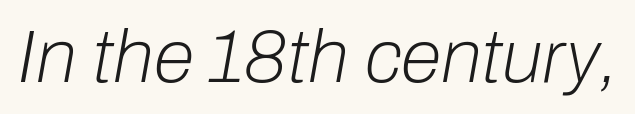
The image shows 75 px light type, italic (leaning right); set normal letter spacing, not underlined; low stroke contrast and a medium x-height.
